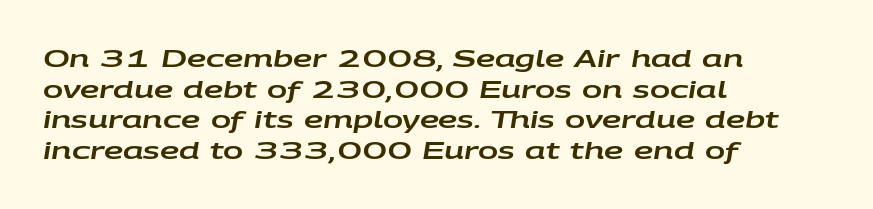
{"italic": "yes", "lean": "right", "slant_degrees": 9, "underline": "no", "align": "left", "line_spacing": "normal", "line_spacing_ratio": 1.28, "letter_spacing": "normal", "letter_spacing_em": 0.0, "glyph_px": 24}
